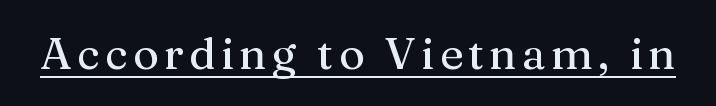
{"serif": "yes", "italic": "no", "width": "normal", "stroke_contrast": "medium", "x_height": "medium", "monospaced": "no", "underline": "yes", "glyph_px": 44}
